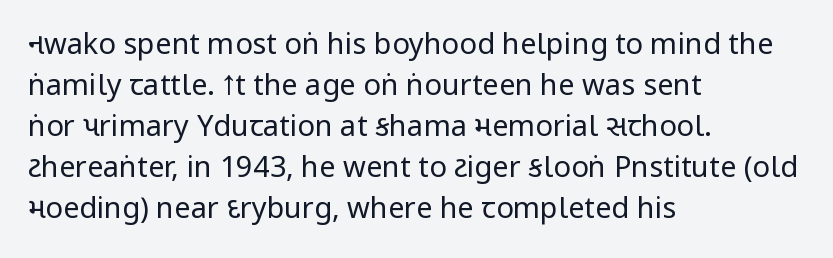
{"serif": "no", "italic": "no", "bold": "no", "weight": "regular", "width": "condensed", "stroke_contrast": "low", "x_height": "large", "monospaced": "no", "underline": "no", "align": "left", "line_spacing": "normal", "line_spacing_ratio": 1.41, "letter_spacing": "normal", "letter_spacing_em": 0.0, "glyph_px": 29}
